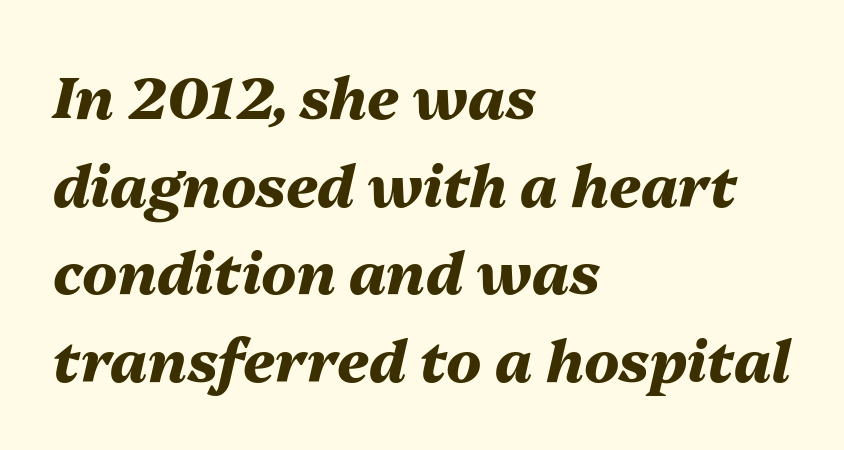
The face used here is proportionally spaced, like ordinary book or web type. Honestly, the row spacing looks completely unremarkable. Would a proofreader flag this as italicized? Yes. The space beneath each line is pristine and unruled. The face used here has the dense, thick strokes of a bold.
